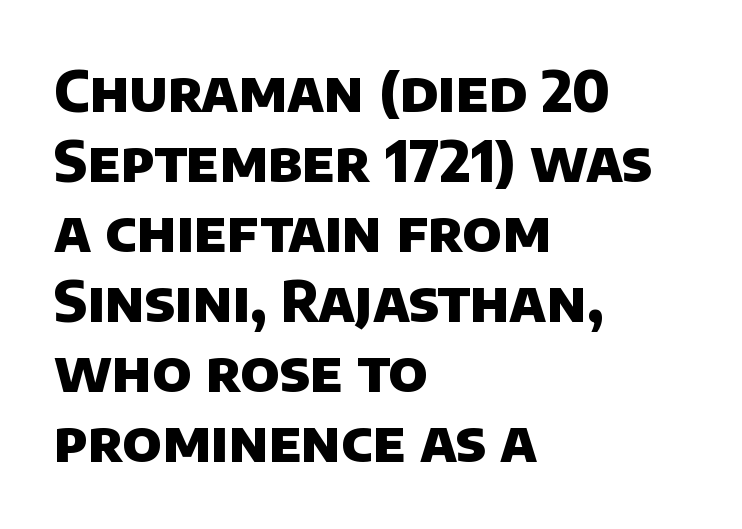
The glyphs in this specimen are sans serif. Vertically, the passage feels balanced, rows spaced as you'd expect. The rendering uses a bold face; every stroke is thick and dark. Anything drawn beneath the words? Only blank space. Casual observation: everything's shoved over to the left.
